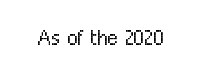
Note: no serifs on the glyphs. You can tell it's not italic because the verticals are truly vertical. On a weight scale, this lands at 450 or below. Rule under the text: the space is simply empty. Is this a fixed-width face? No — the glyphs have proportional, varying widths.
